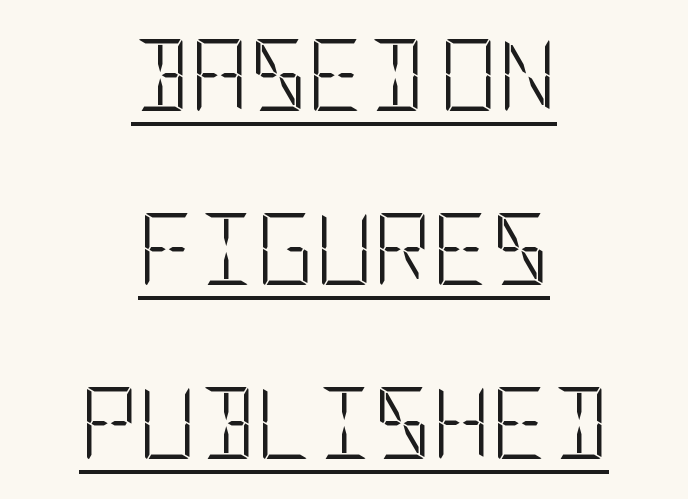
{"serif": "no", "italic": "no", "bold": "no", "weight": "light", "width": "condensed", "stroke_contrast": "low", "x_height": "large", "underline": "yes", "align": "center", "line_spacing": "loose", "line_spacing_ratio": 2.42, "letter_spacing": "normal", "letter_spacing_em": 0.0, "glyph_px": 72}
